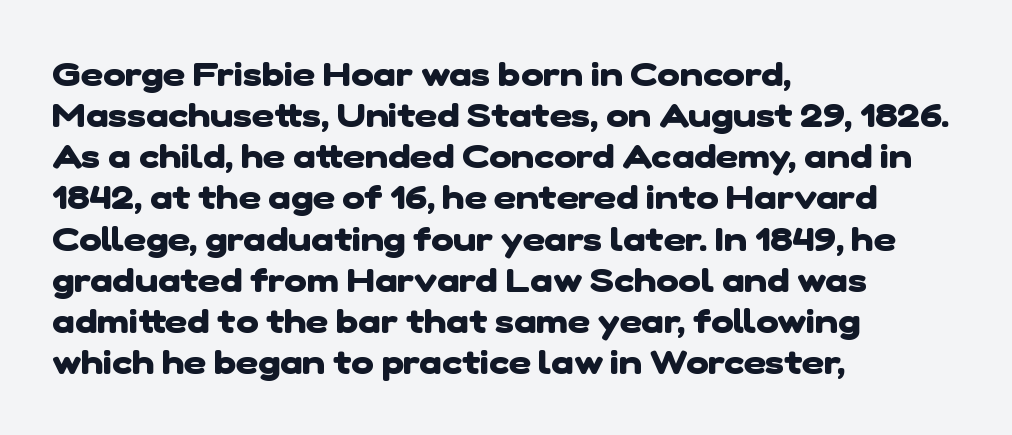
Looks like regular typesetting: each glyph gets only the width it needs. Serif or sans? Sans — the stroke terminals are bare. The passage shown is not underscored anywhere. The lines in this sample share a left origin and differ only in where they stop. In terms of weight, the rendering is a true, heavy bold. The type is set solid horizontally, with unmodified tracking.
